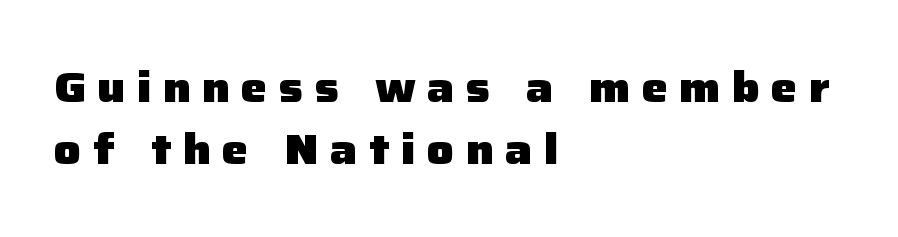
The image shows 42 px heavy sans-serif type, upright; set left-aligned, normal line spacing (1.47x), unusually wide letter spacing (+0.27 em), not underlined; low stroke contrast and a medium x-height.
